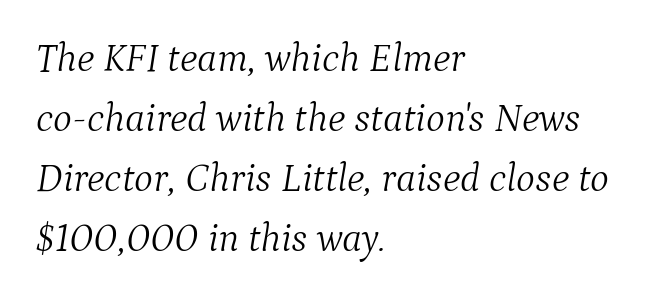
Is there much room between lines? A standard amount, neither cramped nor airy. Think of a printed novel: that variable character pitch is what you see here. Only glyphs here, with clear space below each row. The gaps between neighbouring characters are ordinary and unremarkable.
